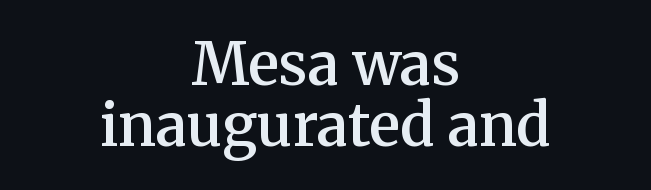
Q: Is the text bold? A: Semi-bold.
Q: Is the text italic (slanted)? A: No, it is upright.
Q: Is the typeface a serif or a sans-serif typeface? A: Serif.
Q: Is the text underlined? A: No.
Q: How is the paragraph aligned? A: Centered.
Q: Is the spacing between letters normal or unusually wide? A: Normal.
Q: Is the spacing between lines tight, normal or loose? A: Tight.
Q: Width (condensed, normal, or wide)? A: Normal.
Q: Stroke contrast? A: Medium.
Q: x-height? A: Medium.
Q: Monospaced? A: No.
